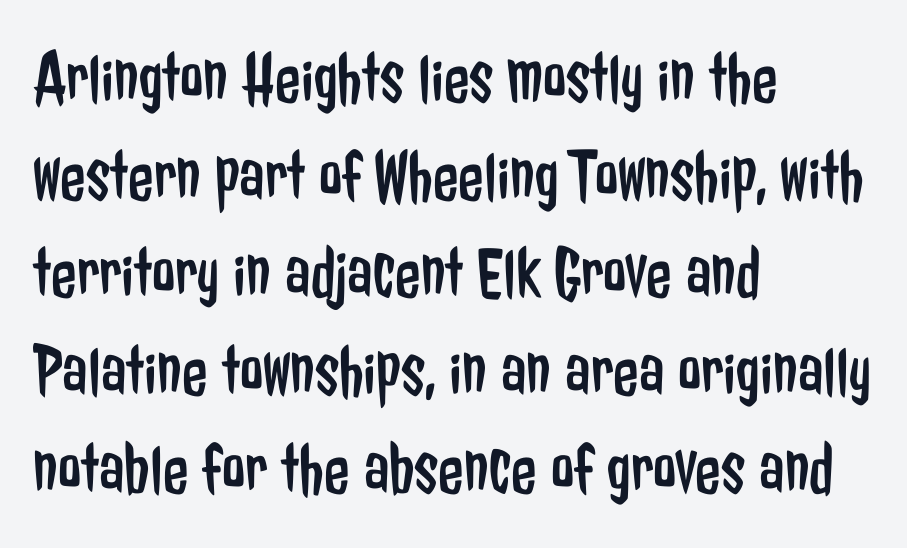
{"serif": "no", "italic": "no", "bold": "no", "weight": "regular", "width": "condensed", "stroke_contrast": "low", "x_height": "medium", "monospaced": "no", "underline": "no", "align": "left", "line_spacing": "normal", "line_spacing_ratio": 1.32, "letter_spacing": "normal", "letter_spacing_em": 0.0, "glyph_px": 74}
